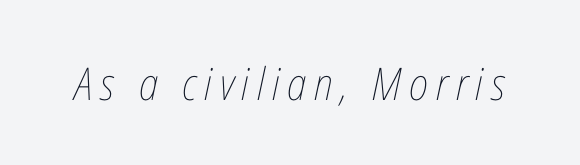
The image shows 45 px thin, condensed type, italic (leaning right); set not underlined; low stroke contrast and a medium x-height.
